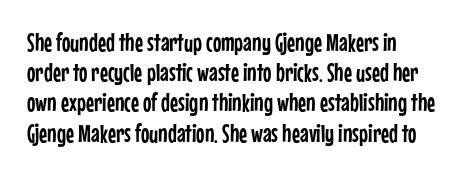
{"italic": "no", "underline": "no", "line_spacing_ratio": 1.21, "letter_spacing": "normal", "letter_spacing_em": 0.0, "glyph_px": 25}
